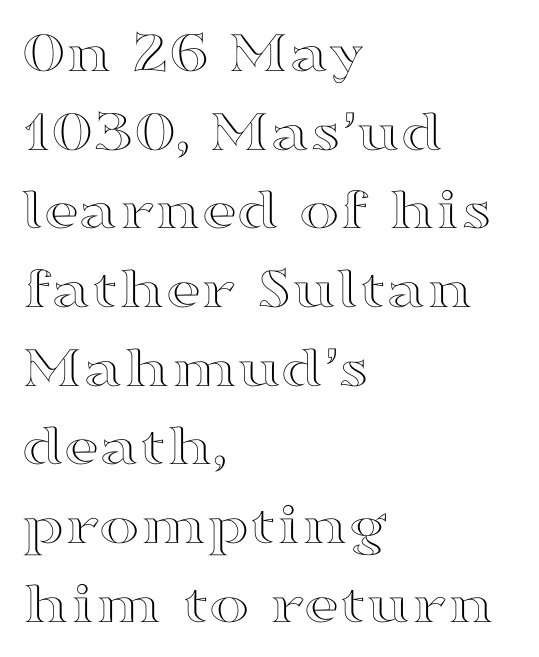
{"italic": "no", "width": "wide", "x_height": "medium", "monospaced": "no", "underline": "no", "align": "left", "line_spacing": "normal", "line_spacing_ratio": 1.29, "letter_spacing": "normal", "letter_spacing_em": 0.0, "glyph_px": 61}
